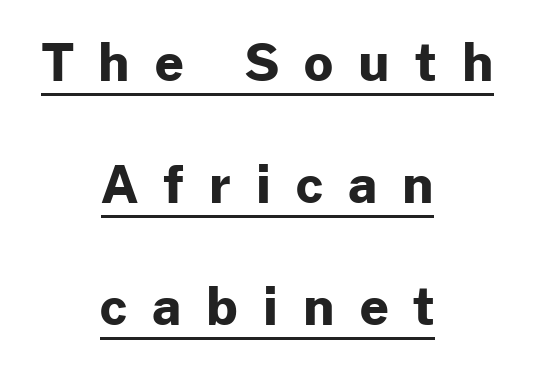
{"serif": "no", "italic": "no", "bold": "yes", "weight": "bold", "width": "normal", "stroke_contrast": "low", "x_height": "medium", "monospaced": "no", "underline": "yes", "align": "center", "line_spacing": "loose", "line_spacing_ratio": 2.39, "letter_spacing": "wide", "letter_spacing_em": 0.49, "glyph_px": 51}
